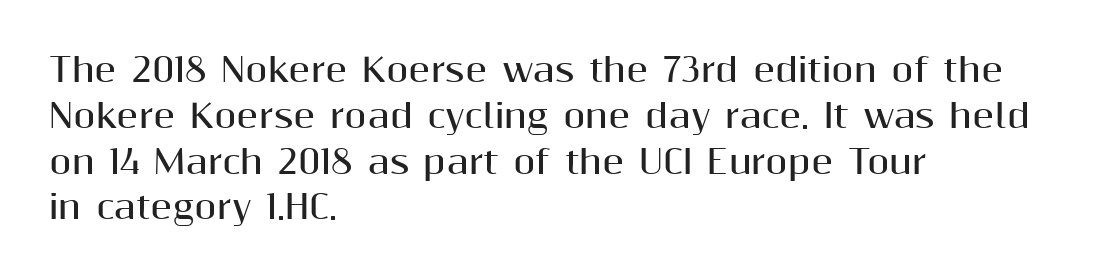
The image shows 32 px bold sans-serif type, upright; set left-aligned, normal line spacing (1.43x), normal letter spacing, not underlined; medium stroke contrast and a medium x-height.
